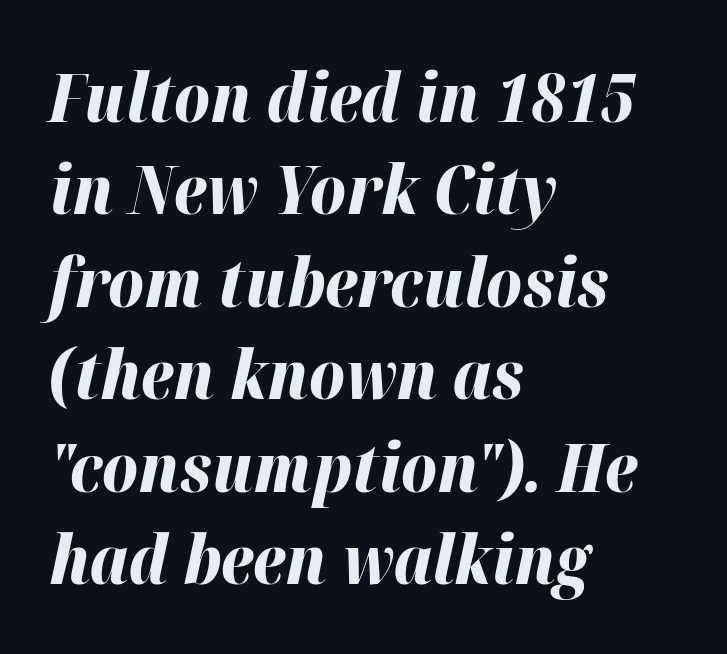
Compared with typical paragraphs, the rows here are spaced about the same. A typesetter would mark this as italic. Is the type bold? Yes — the strokes are clearly thick and heavy. Every row of glyphs begins at an identical x-position on the left. The rendering uses natural spacing where letterforms have individual widths. This sample uses plain, unmodified letter spacing.
